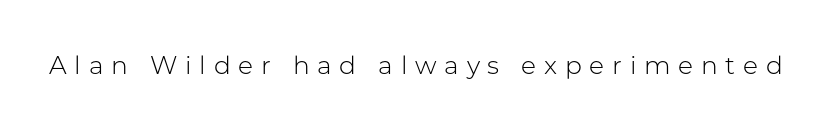
{"italic": "no", "bold": "no", "underline": "no", "letter_spacing": "wide", "letter_spacing_em": 0.31, "glyph_px": 25}
